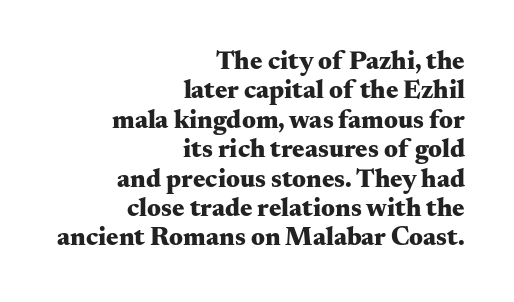
The image shows 26 px bold type, upright; set right-aligned, tight line spacing (1.13x), normal letter spacing, not underlined.
